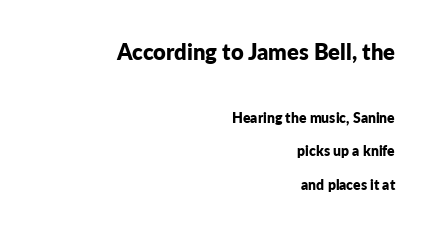
The words here are not underlined. Typographic density is high because the face is bold. Vertical spacing — loose. The typography opts for an upright posture over an oblique one.
